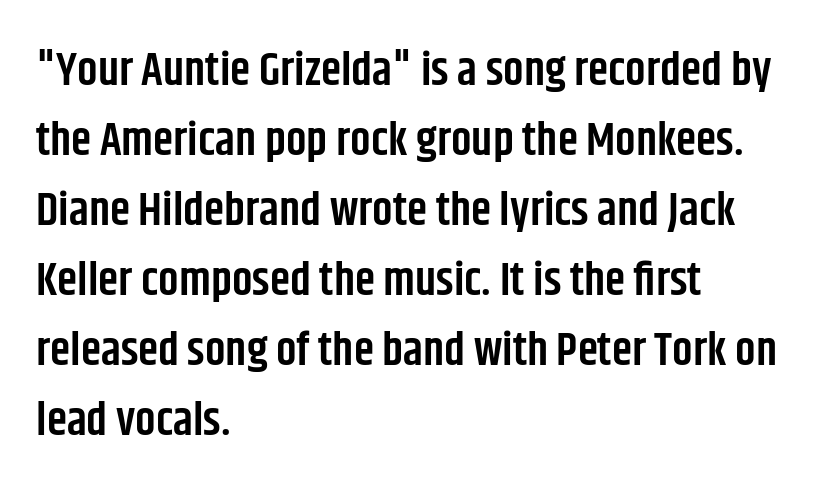
The image shows 46 px semibold, condensed sans-serif type, upright; set left-aligned, normal line spacing (1.52x), normal letter spacing, not underlined; low stroke contrast and a large x-height.
